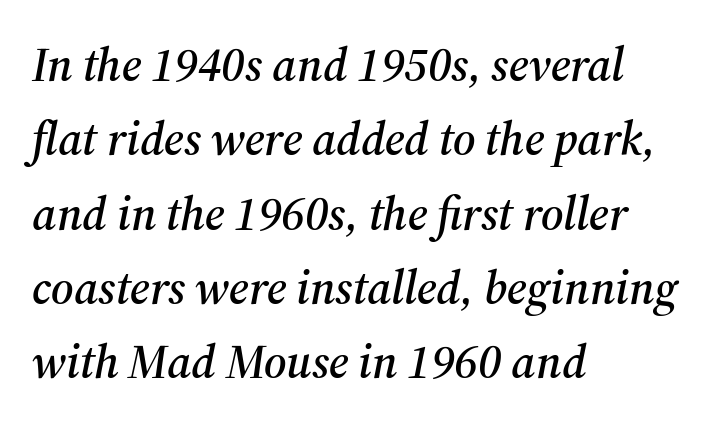
Compared with typical body copy, the letter spacing here is the same. There's an unmistakable incline to the writing here. Successive baselines arrive at the customary interval. The glyphs are unaccompanied by any horizontal stroke below them. Typeset ragged right — the left edge is the straight one. The font family rendered here belongs to the serif group.
